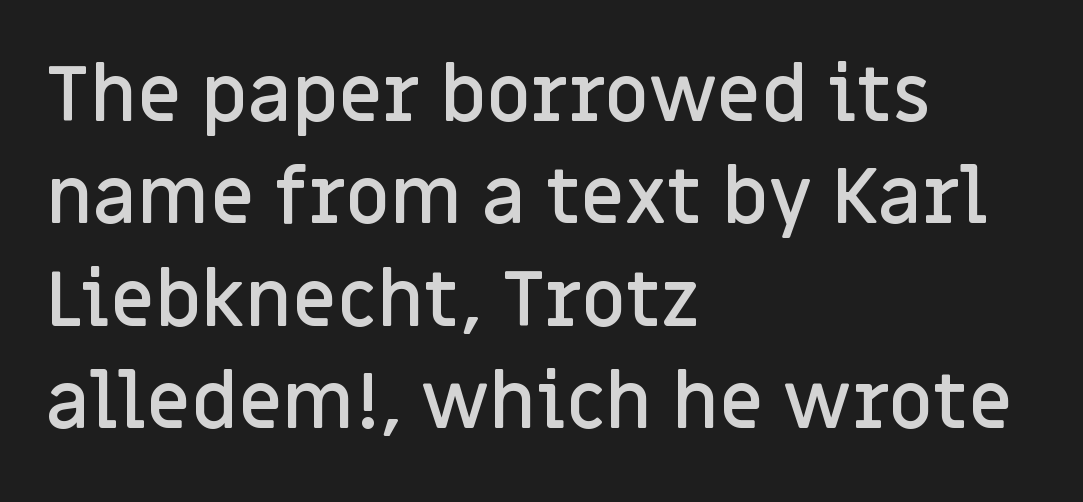
Classification — sans serif. The rendering anchors every line to the left-hand side. As a designer I'd log this as weight 600, semibold. In terms of posture, this sample is upright. Letters rest on an invisible, unmarked baseline.
